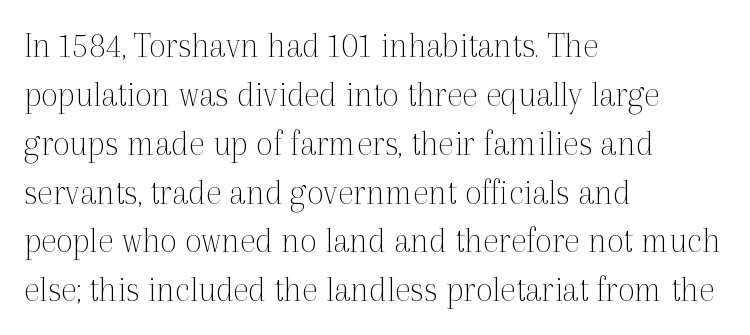
This rendering uses left alignment, leaving the right contour irregular. Nobody touched the tracking dial on this one. In terms of leading, this rendering sits right in the middle. Tall strokes in this sample are plumb rather than angled.
